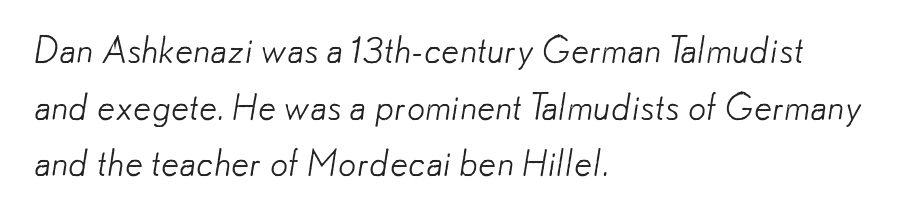
Here the designer chose a conventional face with non-uniform glyph widths. Look at the tracking — it's just the regular setting, nothing added. Quick note: underline off. Reading down the block, your eye returns to a fixed left position each line. If you measured baseline to baseline, you'd find a middling distance. The font is comparable to plain body text, perhaps lighter.
